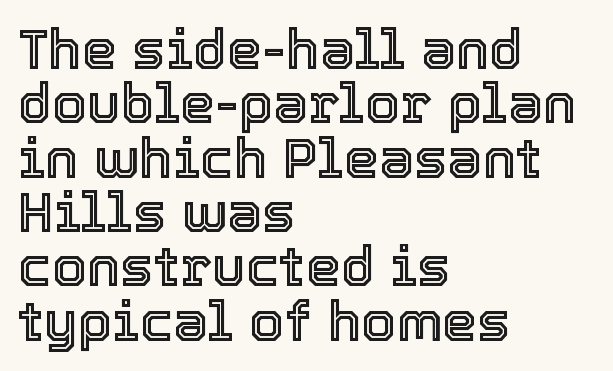
Q: Is the text italic (slanted)? A: No, it is upright.
Q: Is the text underlined? A: No.
Q: How is the paragraph aligned? A: Left-aligned.
Q: Is the spacing between letters normal or unusually wide? A: Normal.
Q: Is the spacing between lines tight, normal or loose? A: Tight.
Q: Width (condensed, normal, or wide)? A: Normal.
Q: x-height? A: Medium.
Q: Monospaced? A: No.
